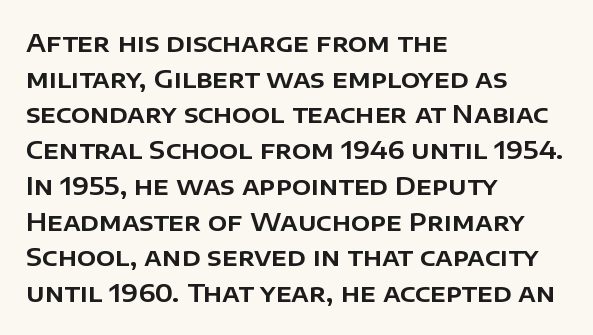
{"italic": "no", "underline": "no", "align": "left", "line_spacing": "normal", "line_spacing_ratio": 1.43, "letter_spacing": "normal", "letter_spacing_em": 0.0, "glyph_px": 25}
